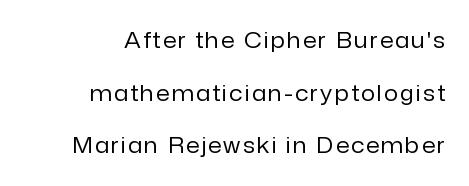
The image shows 22 px text type, upright; set right-aligned, loose line spacing (2.39x), not underlined.
